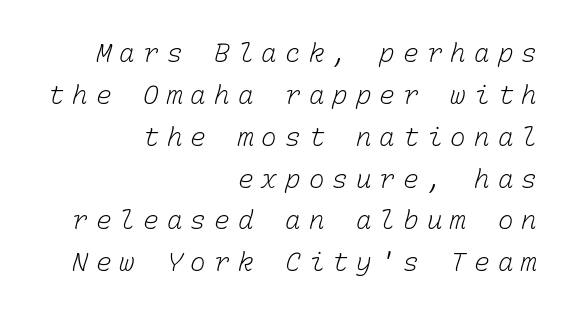
{"bold": "no", "underline": "no", "align": "right", "line_spacing": "normal", "line_spacing_ratio": 1.61, "letter_spacing": "wide", "letter_spacing_em": 0.31, "glyph_px": 26}
